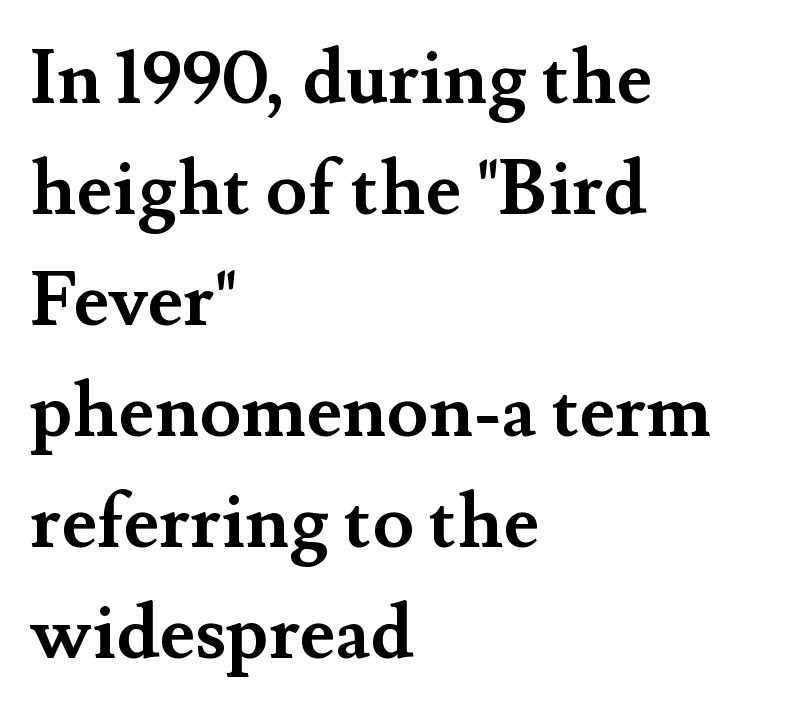
A classic flush-left, rag-right setting is used for this passage. Each glyph is drawn with heavy, bold strokes. You can tell from the footed stems that serif type was used. Students, note that the glyphs here touch the page at normal intervals.
